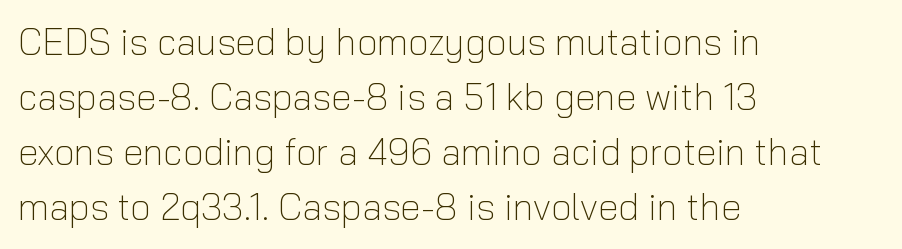
{"serif": "no", "italic": "no", "bold": "no", "weight": "light", "width": "normal", "stroke_contrast": "low", "x_height": "medium", "monospaced": "no", "underline": "no", "align": "left", "line_spacing": "normal", "line_spacing_ratio": 1.49, "letter_spacing": "normal", "letter_spacing_em": 0.0, "glyph_px": 37}
